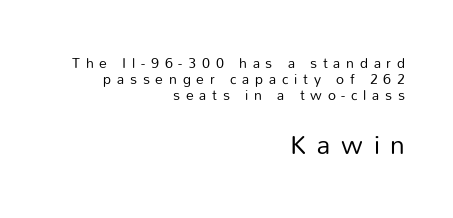
The passage shown has open, widely tracked lettering throughout. The setting favours the right margin, as signatures and pull-quotes sometimes do. In this sample the second text group is rendered at the bigger scale. These glyphs show unthickened strokes, regular width or finer. The strip under each line holds only bare page. No italicization has been applied; the sample stays upright.
